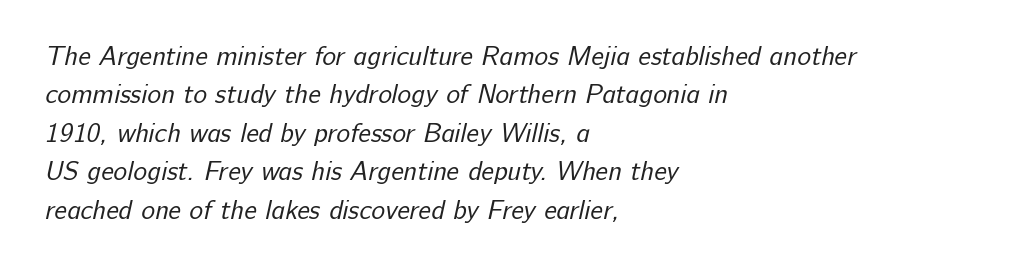
The image shows 26 px text type; set left-aligned, normal line spacing (1.48x), normal letter spacing, not underlined.
